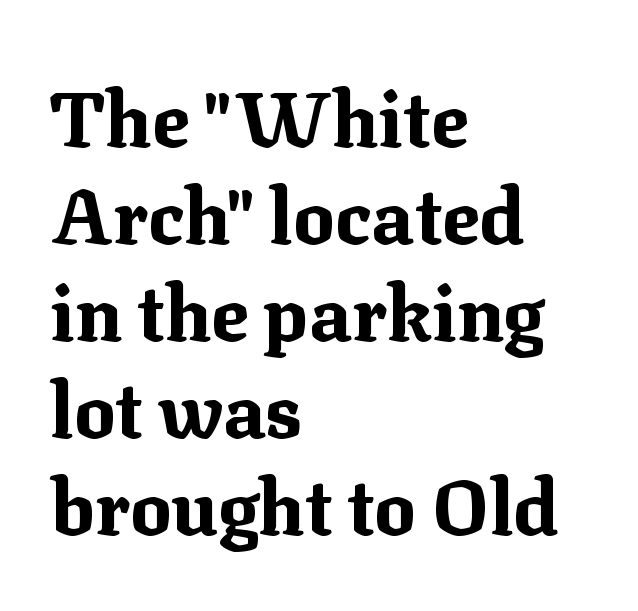
Q: Is the text bold? A: Yes.
Q: Is the text italic (slanted)? A: No, it is upright.
Q: Is the typeface a serif or a sans-serif typeface? A: Serif.
Q: Is the text underlined? A: No.
Q: How is the paragraph aligned? A: Left-aligned.
Q: Is the spacing between letters normal or unusually wide? A: Normal.
Q: Is the spacing between lines tight, normal or loose? A: Normal.
Q: Width (condensed, normal, or wide)? A: Normal.
Q: Stroke contrast? A: Medium.
Q: x-height? A: Medium.
Q: Monospaced? A: No.
